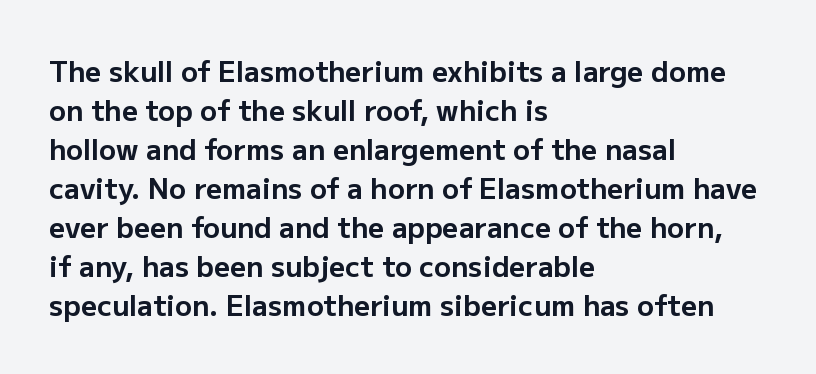
Q: Is the text bold? A: Yes.
Q: Is the text italic (slanted)? A: No, it is upright.
Q: Is the typeface a serif or a sans-serif typeface? A: Sans-serif.
Q: Is the text underlined? A: No.
Q: How is the paragraph aligned? A: Left-aligned.
Q: Is the spacing between letters normal or unusually wide? A: Normal.
Q: Is the spacing between lines tight, normal or loose? A: Normal.
Q: Width (condensed, normal, or wide)? A: Normal.
Q: Stroke contrast? A: Low.
Q: x-height? A: Medium.
Q: Monospaced? A: No.
